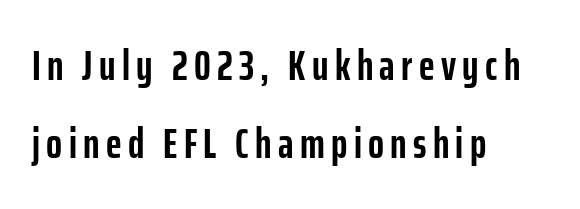
{"serif": "no", "italic": "no", "bold": "yes", "weight": "semibold", "width": "condensed", "stroke_contrast": "low", "x_height": "medium", "monospaced": "no", "underline": "no", "align": "left", "line_spacing_ratio": 1.85, "glyph_px": 42}
